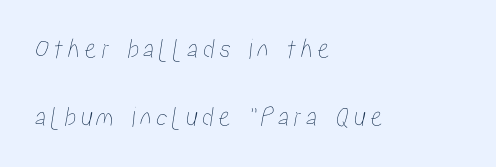
{"width": "condensed", "stroke_contrast": "low", "x_height": "medium", "monospaced": "no", "underline": "no", "align": "left", "line_spacing": "loose", "line_spacing_ratio": 2.35, "glyph_px": 29}
